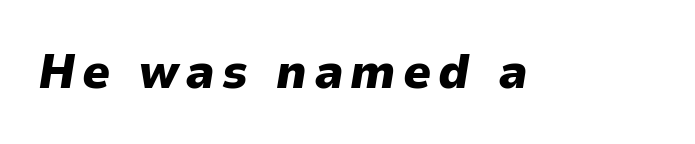
Here the designer chose a conventional face with non-uniform glyph widths. Each glyph is drawn with heavy, bold strokes. The font's italic variant was chosen for this text. The zone under the glyphs is completely vacant.
